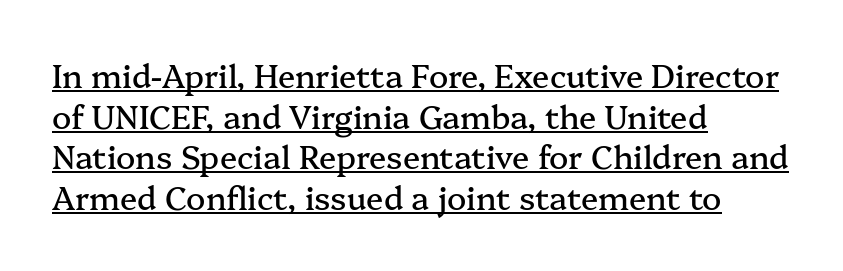
The image shows 32 px serif type, upright; set left-aligned, normal line spacing (1.27x), normal letter spacing, underlined; medium stroke contrast and a medium x-height.
